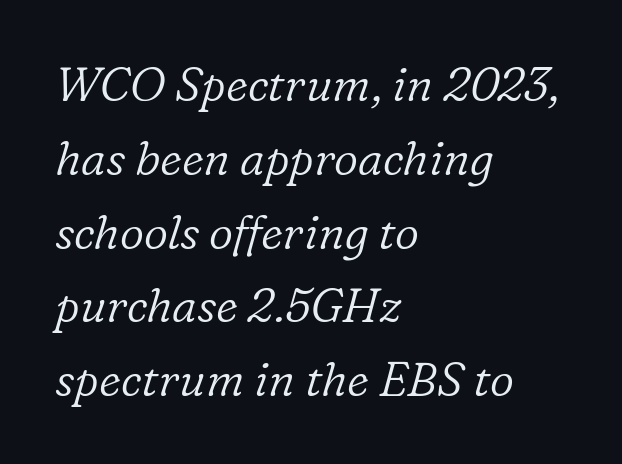
Q: Is the text bold? A: No.
Q: Is the text italic (slanted)? A: Yes, it leans right by about 16 degrees.
Q: Is the typeface a serif or a sans-serif typeface? A: Serif.
Q: Is the text underlined? A: No.
Q: How is the paragraph aligned? A: Left-aligned.
Q: Is the spacing between letters normal or unusually wide? A: Normal.
Q: Is the spacing between lines tight, normal or loose? A: Normal.
Q: Width (condensed, normal, or wide)? A: Normal.
Q: Stroke contrast? A: Low.
Q: x-height? A: Medium.
Q: Monospaced? A: No.
